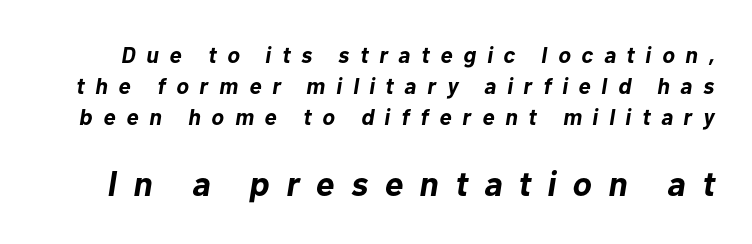
The image shows 35 px bold type, italic (leaning right); set normal line spacing (1.34x), unusually wide letter spacing (+0.47 em), not underlined; the second (bottom) block is 1.52x larger; low stroke contrast and a medium x-height.
